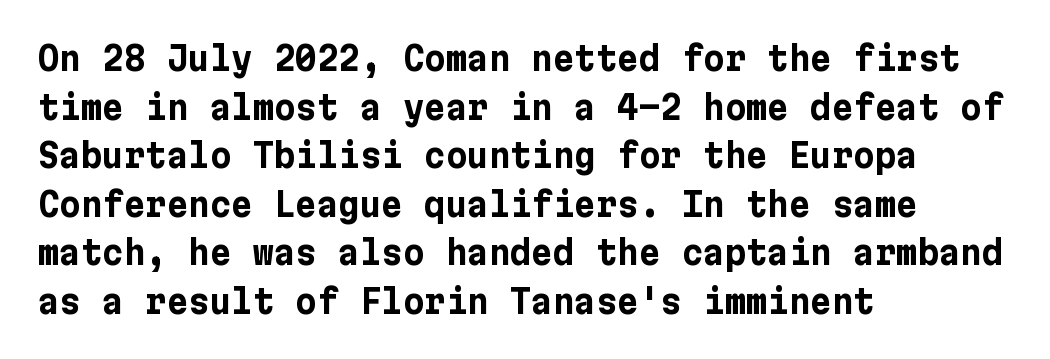
The image shows 33 px bold sans-serif type, upright; set left-aligned, normal line spacing (1.47x), normal letter spacing, not underlined; low stroke contrast and a medium x-height.
